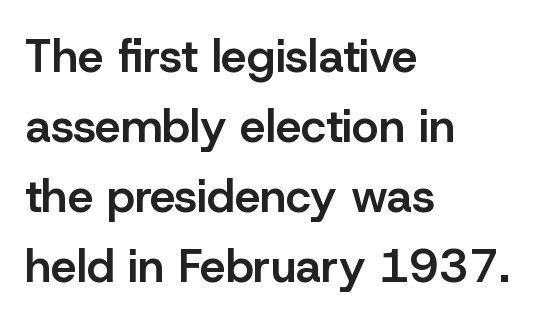
{"serif": "no", "italic": "no", "bold": "semi", "weight": "semibold", "width": "normal", "stroke_contrast": "low", "x_height": "medium", "monospaced": "no", "underline": "no", "align": "left", "line_spacing": "normal", "line_spacing_ratio": 1.52, "letter_spacing": "normal", "letter_spacing_em": 0.0, "glyph_px": 46}
